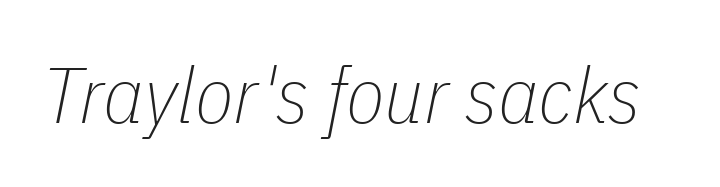
The image shows 79 px thin, condensed type, italic (leaning right); set normal letter spacing, not underlined; low stroke contrast and a medium x-height.
